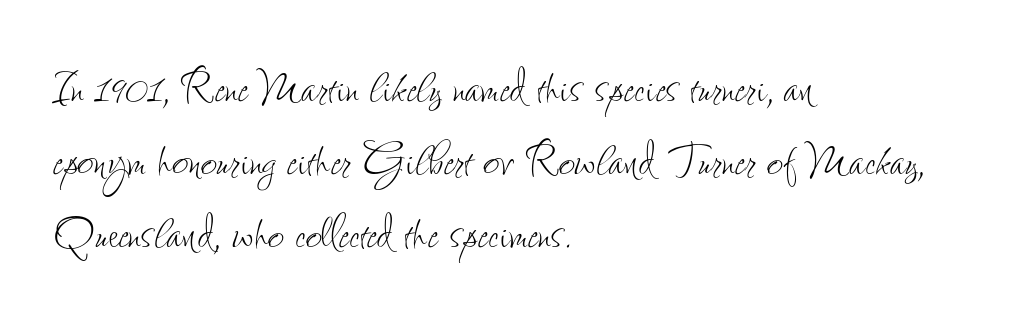
Check the space under the baseline: it is left empty. Casual observation: everything's shoved over to the left. The rows are spaced the way most documents space them. This sample uses plain, unmodified letter spacing.
